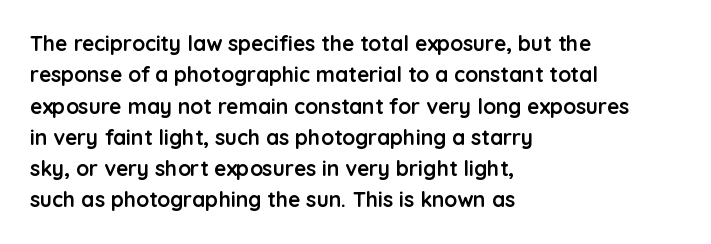
The passage shown is emphatically bold. The specimen reads as upright at a glance. Alignment: flush left. What stands out about the letter spacing? Nothing — it is the standard amount. The block of text has a typical density, with ordinary space between rows. The words here are not underlined.
